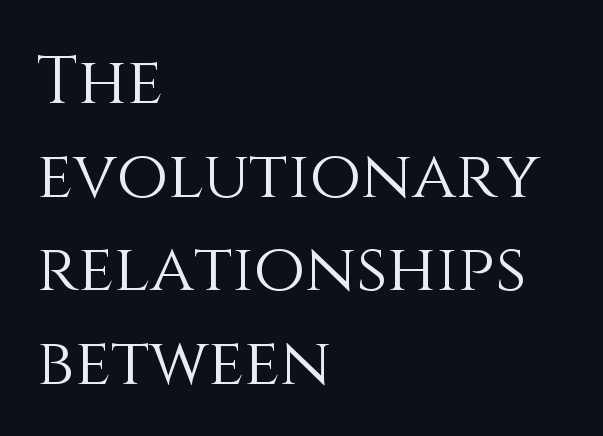
{"italic": "no", "bold": "no", "weight": "light", "width": "normal", "stroke_contrast": "medium", "x_height": "large", "monospaced": "no", "underline": "no", "align": "left", "line_spacing": "normal", "line_spacing_ratio": 1.42, "letter_spacing": "normal", "letter_spacing_em": 0.0, "glyph_px": 66}
